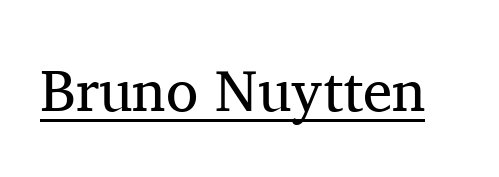
The image shows 59 px regular-weight serif type, upright; set normal letter spacing, underlined; medium stroke contrast and a medium x-height.
